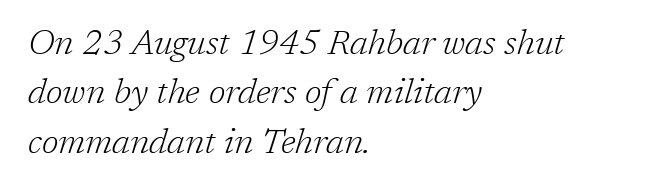
Q: Is the text bold? A: No.
Q: Is the text italic (slanted)? A: Yes, it leans right by about 17 degrees.
Q: Is the typeface a serif or a sans-serif typeface? A: Serif.
Q: Is the text underlined? A: No.
Q: How is the paragraph aligned? A: Left-aligned.
Q: Is the spacing between letters normal or unusually wide? A: Normal.
Q: Is the spacing between lines tight, normal or loose? A: Normal.
Q: Width (condensed, normal, or wide)? A: Normal.
Q: Stroke contrast? A: Low.
Q: x-height? A: Medium.
Q: Monospaced? A: No.
